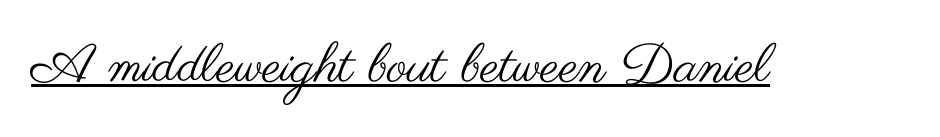
{"serif": "no", "bold": "no", "weight": "regular", "width": "wide", "stroke_contrast": "medium", "x_height": "small", "monospaced": "no", "underline": "yes", "letter_spacing": "normal", "letter_spacing_em": 0.0, "glyph_px": 54}
